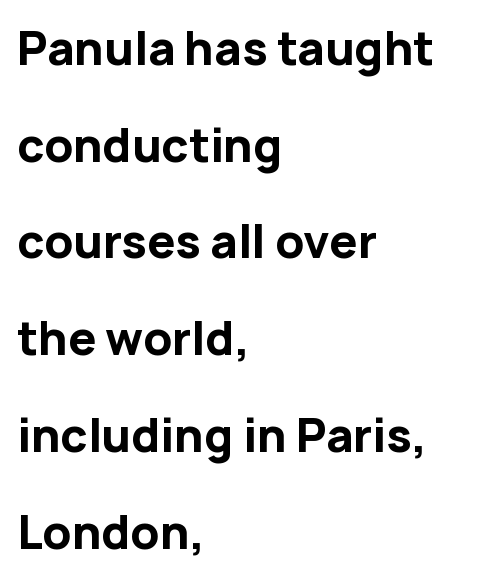
A bare baseline throughout the passage. Vertically, the passage feels expansive, rows floating well apart. In CSS terms this would be text-align: left. The face used here is proportionally spaced, like ordinary book or web type.
